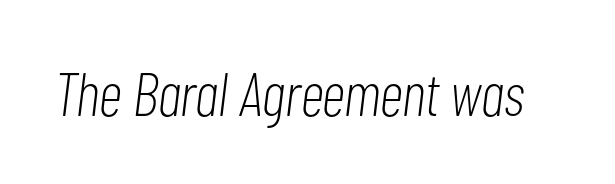
Q: Is the text bold? A: No.
Q: Is the text italic (slanted)? A: Yes, it leans right by about 7 degrees.
Q: Is the text underlined? A: No.
Q: Is the spacing between letters normal or unusually wide? A: Normal.
Q: Width (condensed, normal, or wide)? A: Condensed.
Q: Stroke contrast? A: Low.
Q: x-height? A: Medium.
Q: Monospaced? A: No.
